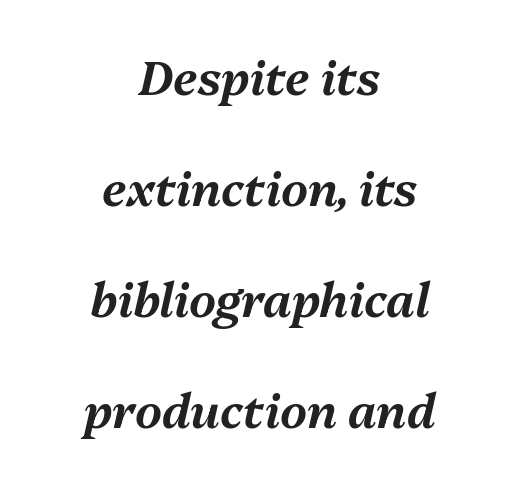
Students, note that the glyphs here touch the page at normal intervals. If you drew a line through each stem, it would be angled. The rag falls on both sides of this text block equally. In terms of leading, this rendering errs on the spacious side.
